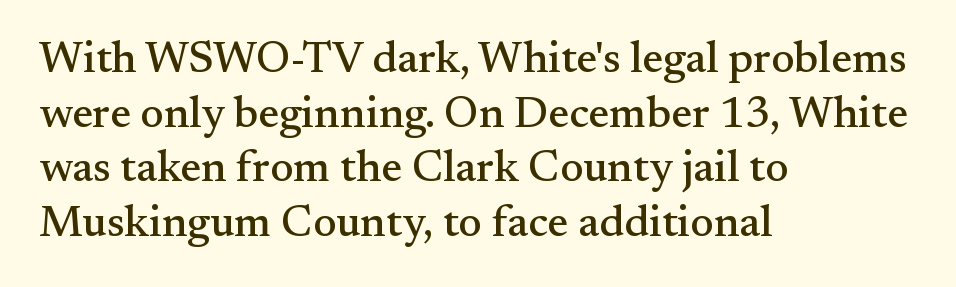
The image shows 44 px serif type, upright; set left-aligned, line spacing 1.24x, normal letter spacing, not underlined; medium stroke contrast and a small x-height.
